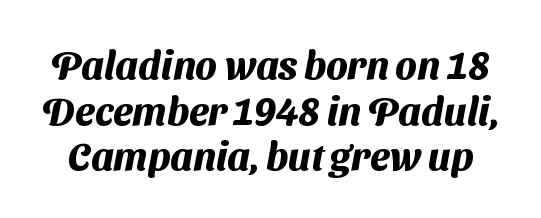
The image shows 39 px heavy sans-serif type; set line spacing 1.17x, normal letter spacing, not underlined; medium stroke contrast and a medium x-height.
